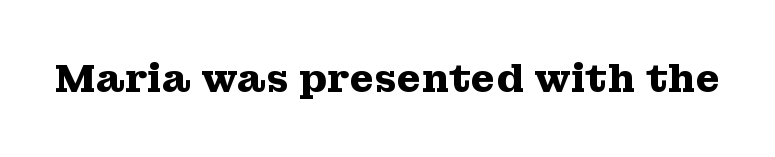
Q: Is the text bold? A: Yes.
Q: Is the text italic (slanted)? A: No, it is upright.
Q: Is the typeface a serif or a sans-serif typeface? A: Serif.
Q: Is the text underlined? A: No.
Q: Is the spacing between letters normal or unusually wide? A: Normal.
Q: Width (condensed, normal, or wide)? A: Wide.
Q: Stroke contrast? A: Medium.
Q: x-height? A: Medium.
Q: Monospaced? A: No.
